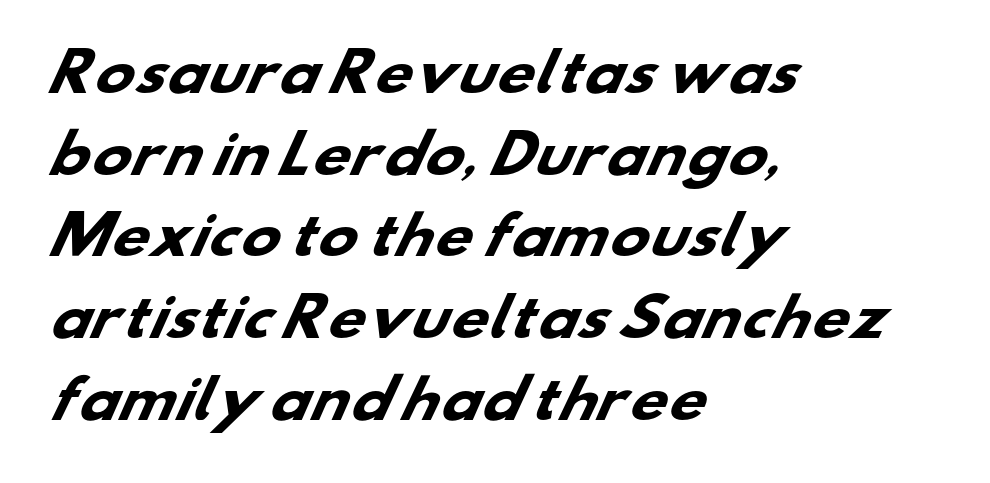
Q: Is the text bold? A: Yes.
Q: Is the typeface a serif or a sans-serif typeface? A: Sans-serif.
Q: Is the text underlined? A: No.
Q: How is the paragraph aligned? A: Left-aligned.
Q: Is the spacing between letters normal or unusually wide? A: Normal.
Q: Is the spacing between lines tight, normal or loose? A: Normal.
Q: Width (condensed, normal, or wide)? A: Wide.
Q: Stroke contrast? A: Low.
Q: x-height? A: Small.
Q: Monospaced? A: No.
